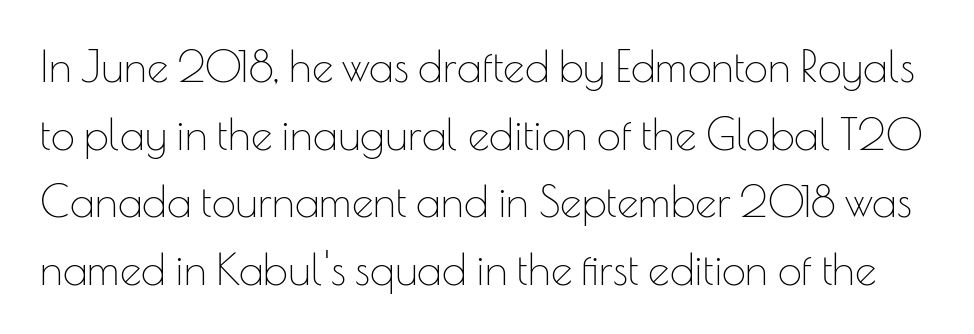
Q: Is the text bold? A: No.
Q: Is the text italic (slanted)? A: No, it is upright.
Q: Is the typeface a serif or a sans-serif typeface? A: Sans-serif.
Q: Is the text underlined? A: No.
Q: Is the spacing between letters normal or unusually wide? A: Normal.
Q: Is the spacing between lines tight, normal or loose? A: Normal.
Q: Width (condensed, normal, or wide)? A: Normal.
Q: Stroke contrast? A: Low.
Q: x-height? A: Small.
Q: Monospaced? A: No.
